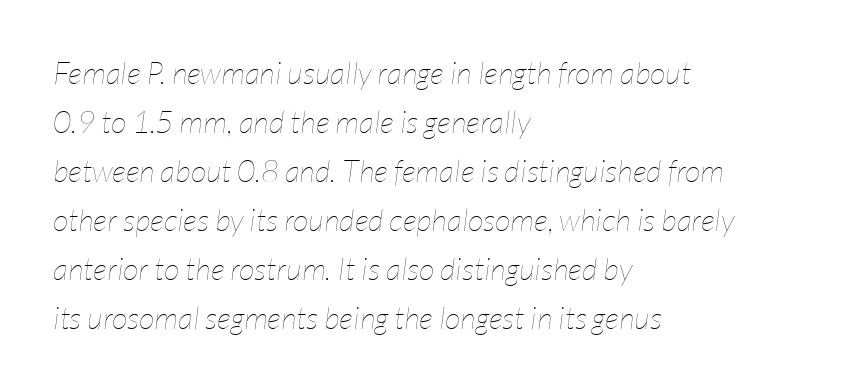
{"italic": "yes", "lean": "right", "slant_degrees": 7, "bold": "no", "weight": "thin", "width": "condensed", "stroke_contrast": "low", "x_height": "medium", "monospaced": "no", "underline": "no", "align": "left", "line_spacing": "normal", "line_spacing_ratio": 1.58, "letter_spacing": "normal", "letter_spacing_em": 0.0, "glyph_px": 31}
